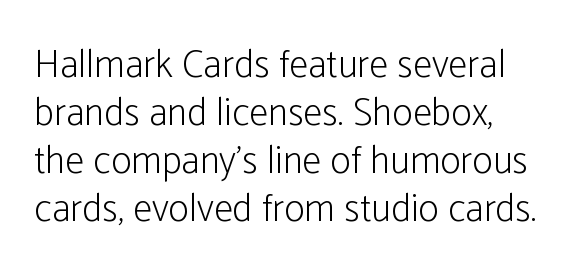
Q: Is the text bold? A: No.
Q: Is the text italic (slanted)? A: No, it is upright.
Q: Is the typeface a serif or a sans-serif typeface? A: Sans-serif.
Q: Is the text underlined? A: No.
Q: How is the paragraph aligned? A: Left-aligned.
Q: Is the spacing between letters normal or unusually wide? A: Normal.
Q: Width (condensed, normal, or wide)? A: Condensed.
Q: Stroke contrast? A: Low.
Q: x-height? A: Medium.
Q: Monospaced? A: No.
